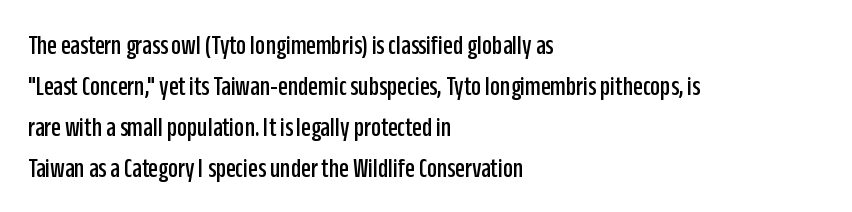
The image shows 28 px condensed sans-serif type, upright; set left-aligned, normal line spacing (1.47x), normal letter spacing, not underlined; low stroke contrast and a large x-height.
